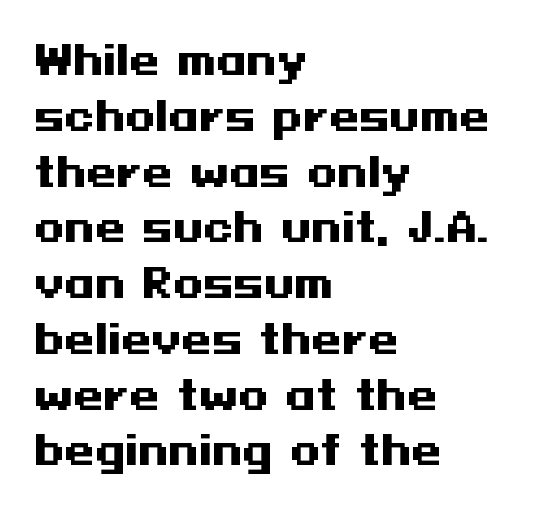
Q: Is the text bold? A: Yes.
Q: Is the text italic (slanted)? A: No, it is upright.
Q: Is the typeface a serif or a sans-serif typeface? A: Sans-serif.
Q: Is the text underlined? A: No.
Q: How is the paragraph aligned? A: Left-aligned.
Q: Is the spacing between letters normal or unusually wide? A: Normal.
Q: Is the spacing between lines tight, normal or loose? A: Normal.
Q: Width (condensed, normal, or wide)? A: Wide.
Q: Stroke contrast? A: Medium.
Q: x-height? A: Medium.
